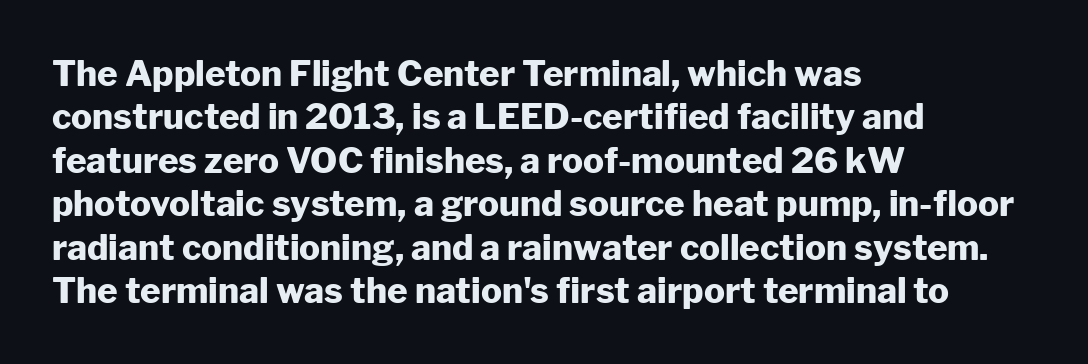
The image shows 35 px heavy sans-serif type, upright; set left-aligned, line spacing 1.24x, normal letter spacing, not underlined; low stroke contrast and a medium x-height.
